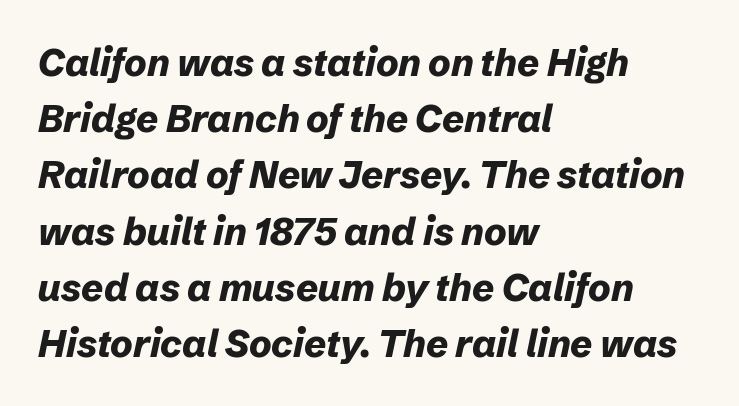
{"italic": "yes", "lean": "right", "slant_degrees": 12, "bold": "yes", "weight": "bold", "width": "normal", "stroke_contrast": "low", "x_height": "medium", "monospaced": "no", "underline": "no", "align": "left", "line_spacing": "normal", "line_spacing_ratio": 1.48, "letter_spacing": "normal", "letter_spacing_em": 0.0, "glyph_px": 38}
